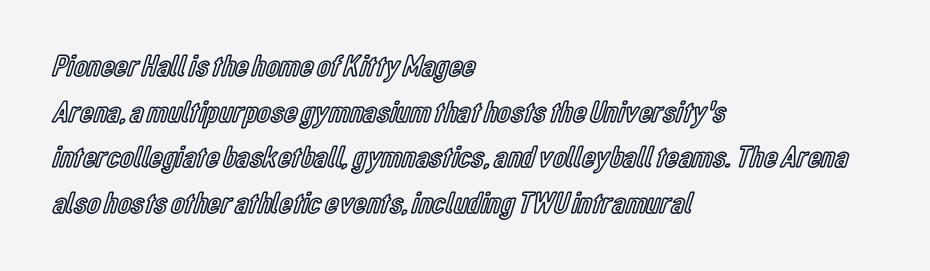
The image shows 31 px condensed type; set left-aligned, normal line spacing (1.47x), normal letter spacing, not underlined; a medium x-height.
